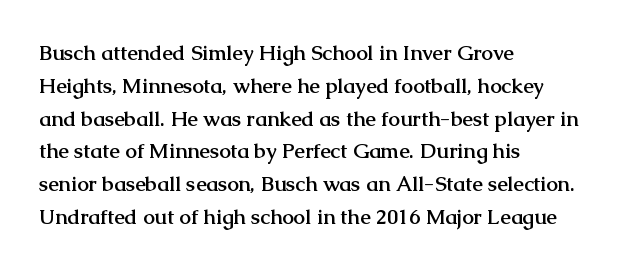
Q: Is the text bold? A: Yes.
Q: Is the text italic (slanted)? A: No, it is upright.
Q: Is the text underlined? A: No.
Q: How is the paragraph aligned? A: Left-aligned.
Q: Is the spacing between letters normal or unusually wide? A: Normal.
Q: Is the spacing between lines tight, normal or loose? A: Normal.
